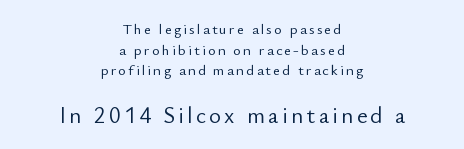
The image shows 23 px text type, upright; set centered, normal line spacing (1.37x), not underlined; the second (bottom) block is 1.53x larger.
